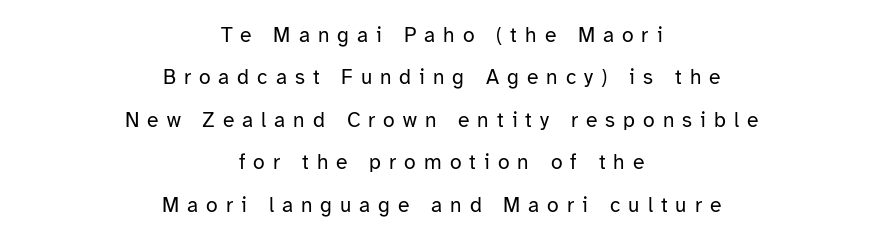
{"italic": "no", "bold": "no", "underline": "no", "align": "center", "line_spacing": "loose", "line_spacing_ratio": 2.02, "letter_spacing": "wide", "letter_spacing_em": 0.38, "glyph_px": 21}
